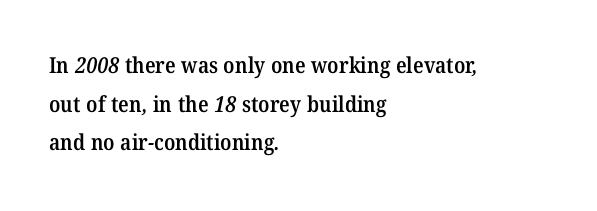
Q: Is the text bold? A: Semi-bold.
Q: Is the text underlined? A: No.
Q: How is the paragraph aligned? A: Left-aligned.
Q: Is the spacing between letters normal or unusually wide? A: Normal.
